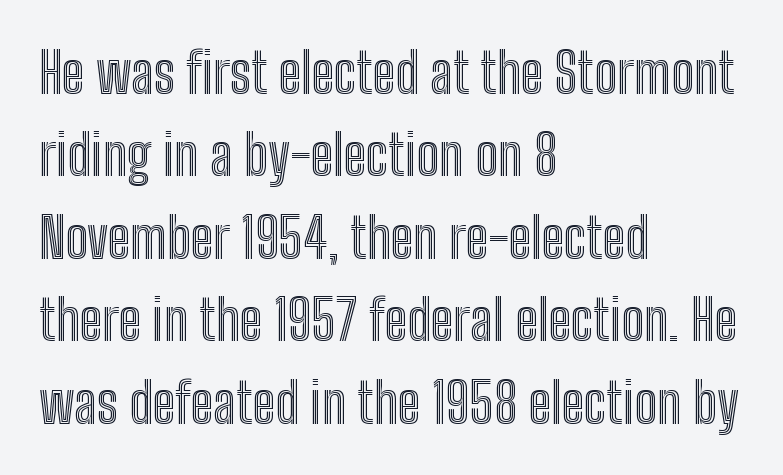
You could not count columns in this text — the font is proportionally spaced. This sample is left-justified, so line endings fall wherever the words run out. This is the regular roman posture of the typeface. Leading: standard. The letterforms sit shoulder to shoulder at normal distance.
